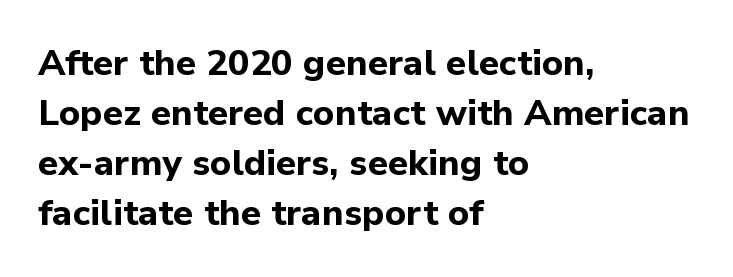
Has an underline been added? It has not. I'd describe the lettering as bold — thick and assertive. Default kerning and tracking; the words read as compact shapes. Classification — sans serif. The rendering uses natural spacing where letterforms have individual widths. The vertical gap from one line to the next is medium.
